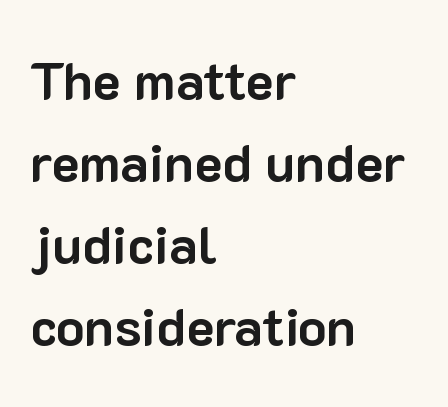
The lines in this sample share a left origin and differ only in where they stop. Does the lettering tilt? It doesn't — this is upright. Note the varied advance widths — an 'i' is clearly narrower than an 'm'. The characters look thick and weighty, a clear bold.
